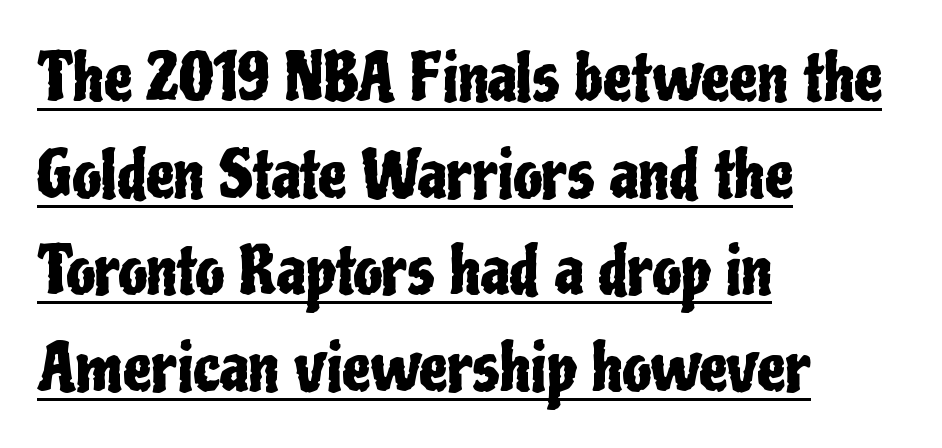
{"serif": "no", "italic": "no", "width": "condensed", "stroke_contrast": "low", "x_height": "medium", "monospaced": "no", "underline": "yes", "align": "left", "line_spacing": "normal", "line_spacing_ratio": 1.51, "letter_spacing": "normal", "letter_spacing_em": 0.0, "glyph_px": 64}
